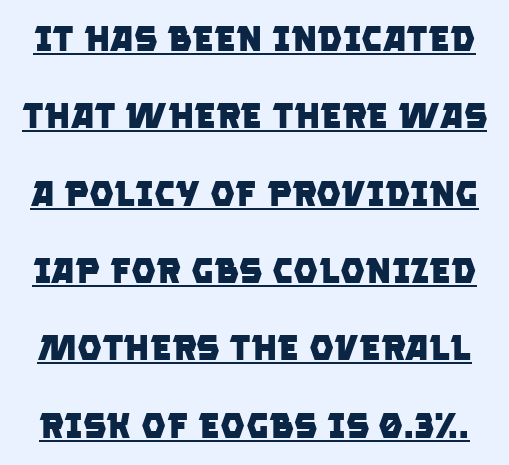
Q: Is the text bold? A: Yes.
Q: Is the typeface a serif or a sans-serif typeface? A: Sans-serif.
Q: Is the text underlined? A: Yes.
Q: Is the spacing between letters normal or unusually wide? A: Normal.
Q: Is the spacing between lines tight, normal or loose? A: Loose.
Q: Width (condensed, normal, or wide)? A: Normal.
Q: Stroke contrast? A: Low.
Q: x-height? A: Large.
Q: Monospaced? A: No.
